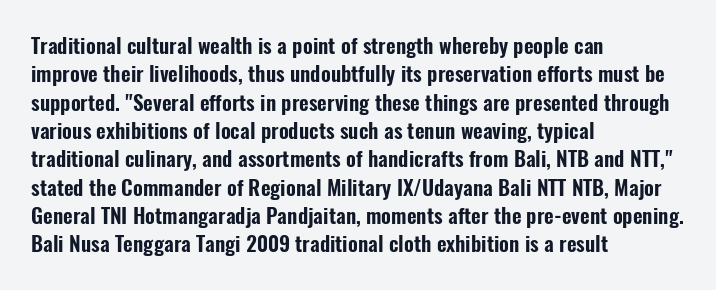
Posture: upright roman. The foot of each line stays bare and open. The passage shown stacks its lines at a standard gap. Alignment: flush left. The horizontal fit of the characters is conventional and even.
